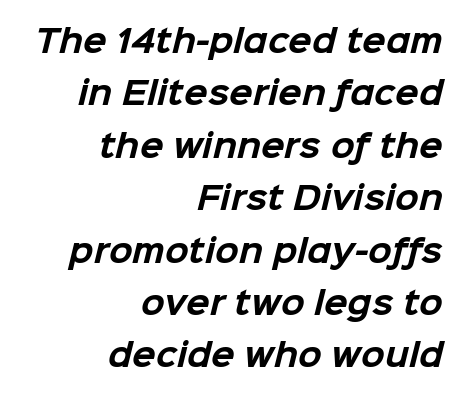
The lines are quadded right. Leading: standard. Do the characters align in a grid? No, the font is proportional. Classification — sans serif. The area under the type is left untouched. No extra tracking has been applied to these lines.
